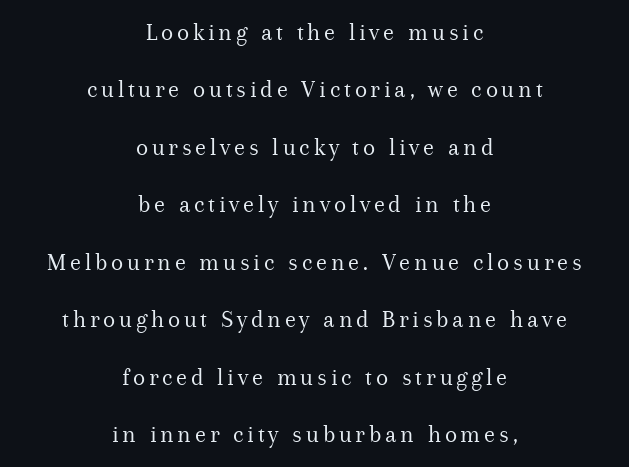
{"italic": "no", "bold": "no", "underline": "no", "align": "center", "line_spacing": "loose", "line_spacing_ratio": 2.3, "glyph_px": 25}
